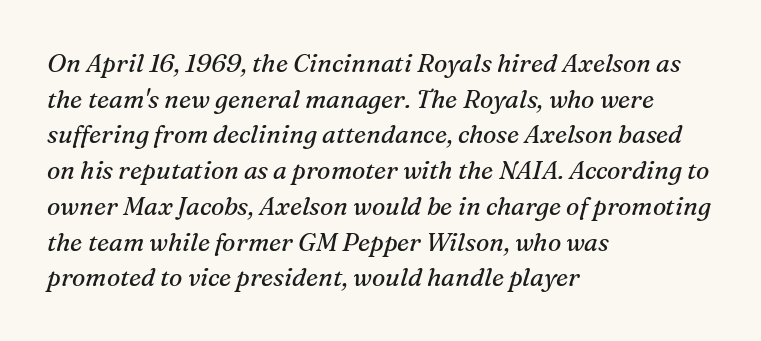
The image shows 25 px text type, italic (leaning right); set left-aligned, normal line spacing (1.43x), normal letter spacing, not underlined.
